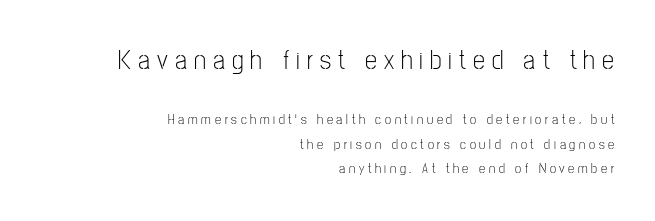
These lines are set flush right with a ragged left edge. Heaviness? Minimal to ordinary, like unemphasized prose. Honestly, the letter spacing is so wide it's the main thing you notice. This is roman type, the default non-slanted kind. Block one is the big one; block two sits smaller underneath. Plain, unruled lines of type.
